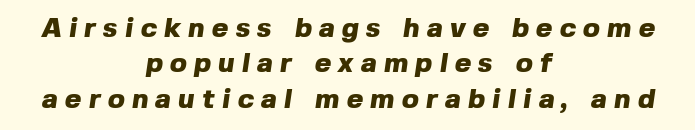
{"serif": "no", "bold": "yes", "weight": "heavy", "width": "normal", "x_height": "medium", "monospaced": "no", "underline": "no", "align": "center", "line_spacing": "normal", "line_spacing_ratio": 1.26, "letter_spacing": "wide", "letter_spacing_em": 0.26, "glyph_px": 28}
